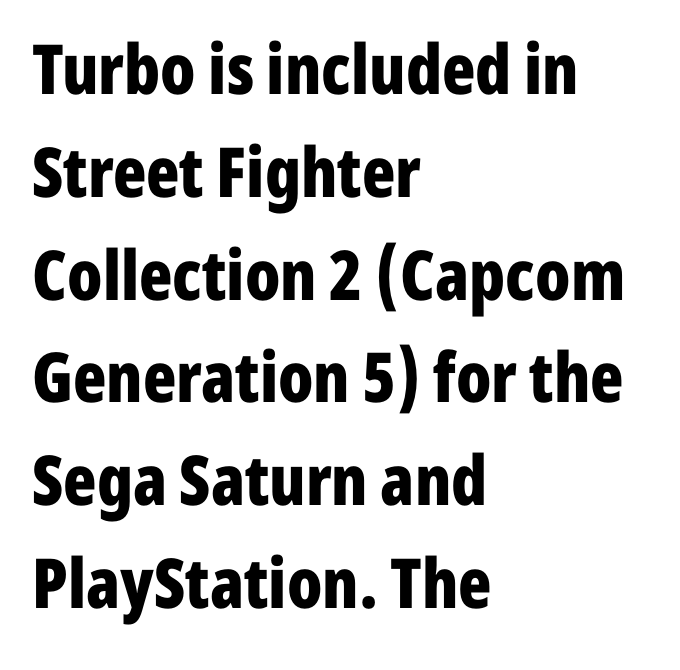
Unmarked baselines from the first word to the last. This block has exactly the height ordinary leading produces. The passage shown is typed in a proportional face where columns would drift. Strokes here are thick enough to call this a true bold. This rendering uses left alignment, leaving the right contour irregular.
